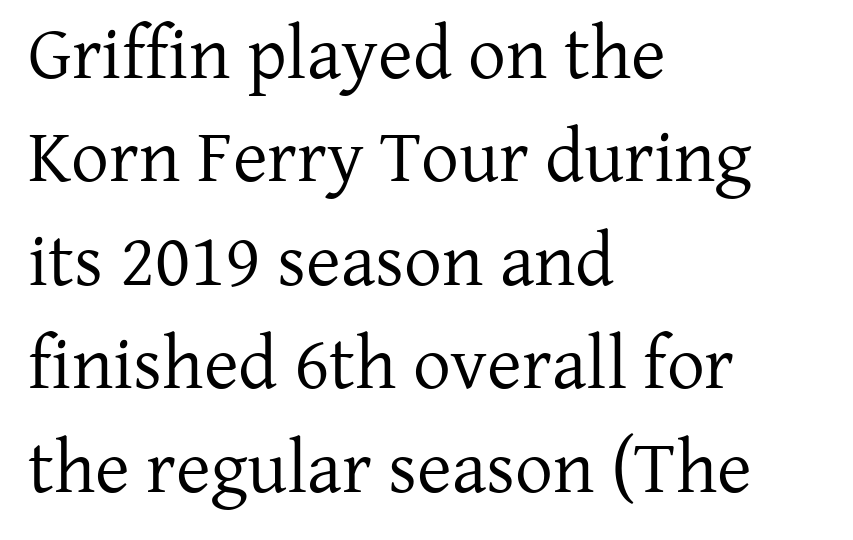
The line texture is even and compact thanks to regular tracking. The letters carry serifs — small finishing strokes at the ends of their stems. The leading is moderate, giving the passage an even texture. Left-aligned paragraph, ragged on the right.
